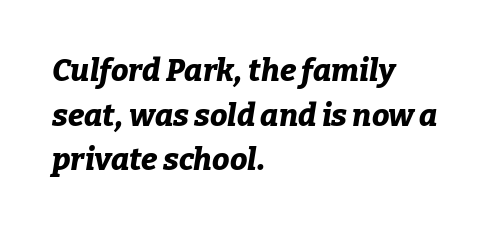
{"italic": "yes", "lean": "right", "slant_degrees": 9, "bold": "yes", "weight": "bold", "width": "normal", "stroke_contrast": "low", "x_height": "medium", "monospaced": "no", "underline": "no", "align": "left", "line_spacing": "normal", "line_spacing_ratio": 1.44, "letter_spacing": "normal", "letter_spacing_em": 0.0, "glyph_px": 31}
